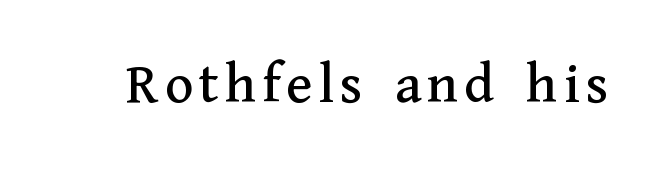
{"serif": "yes", "italic": "no", "width": "normal", "stroke_contrast": "medium", "x_height": "medium", "monospaced": "no", "underline": "no", "glyph_px": 59}
